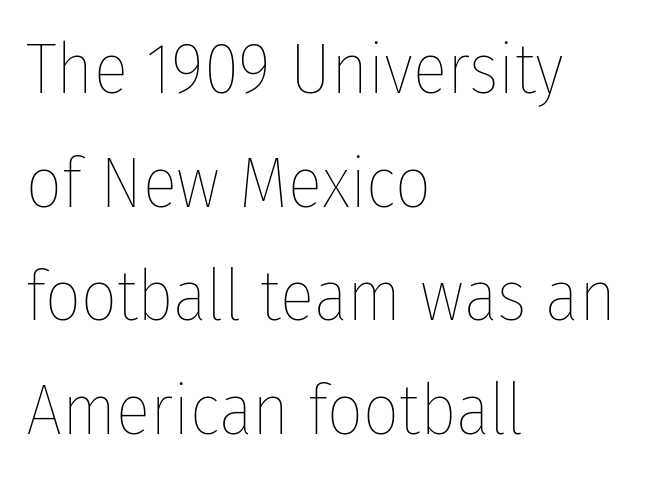
If you drew a ruler down the left edge, every line would touch it. Interline gaps are of average width in this sample. Glyph-to-glyph distance matches everyday printed text. Unbolded letterforms with no extra heft. The lettering holds an erect, upright posture throughout. Think of a printed novel: that variable character pitch is what you see here.
